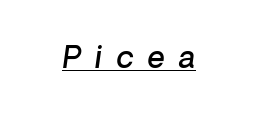
Each word looks stretched out because of the extra space between its letters. Typesetter's note: demi weight, one step under bold. An italicized treatment has been applied to the whole sample. These characters rest on top of a visible drawn line. Spacing verdict: proportional, widths tailored to each character.
